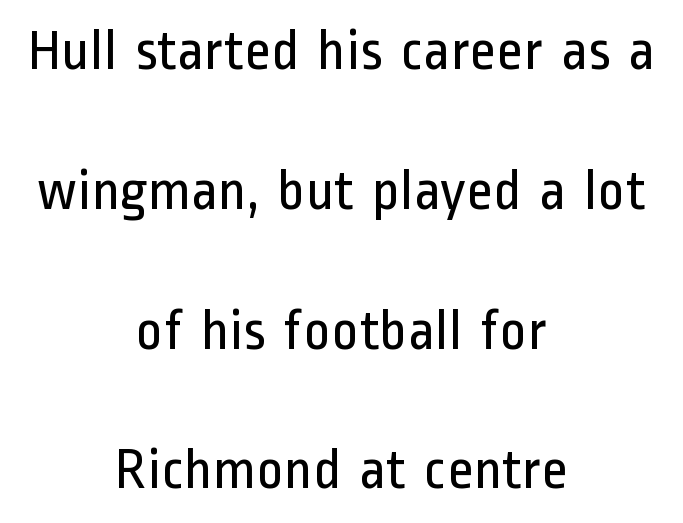
Q: Is the text bold? A: No.
Q: Is the text italic (slanted)? A: No, it is upright.
Q: Is the typeface a serif or a sans-serif typeface? A: Sans-serif.
Q: Is the text underlined? A: No.
Q: How is the paragraph aligned? A: Centered.
Q: Is the spacing between letters normal or unusually wide? A: Normal.
Q: Is the spacing between lines tight, normal or loose? A: Loose.
Q: Width (condensed, normal, or wide)? A: Condensed.
Q: Stroke contrast? A: Low.
Q: x-height? A: Medium.
Q: Monospaced? A: No.
